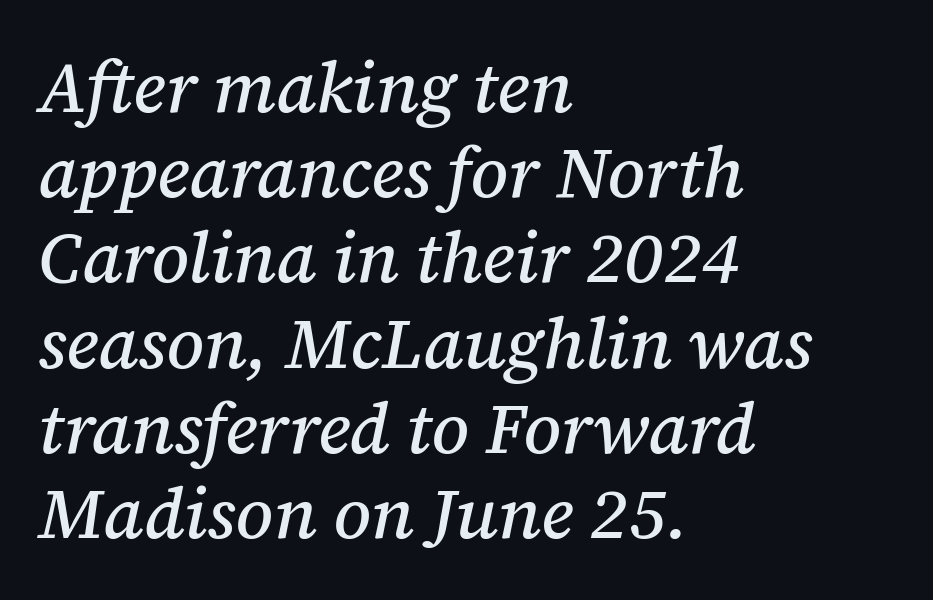
{"serif": "yes", "italic": "yes", "lean": "right", "slant_degrees": 12, "width": "normal", "stroke_contrast": "medium", "x_height": "medium", "monospaced": "no", "underline": "no", "align": "left", "line_spacing_ratio": 1.2, "letter_spacing": "normal", "letter_spacing_em": 0.0, "glyph_px": 71}
